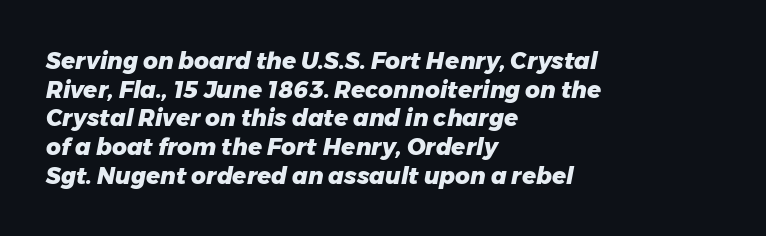
{"italic": "yes", "lean": "right", "slant_degrees": 11, "bold": "yes", "underline": "no", "align": "left", "line_spacing": "normal", "line_spacing_ratio": 1.25, "letter_spacing": "normal", "letter_spacing_em": 0.0, "glyph_px": 23}
